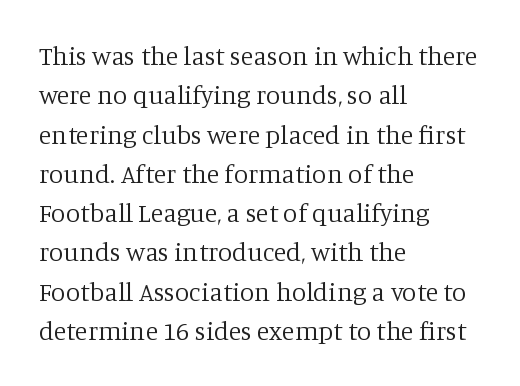
A typesetter would mark this as roman, not italic. Does the leading feel generous? No, just average. The typesetter chose a ragged-right arrangement here. The gaps between neighbouring characters are ordinary and unremarkable. Is this a heavy cut? Hardly; it is regular or lighter. The space directly below the letters is spotless.
